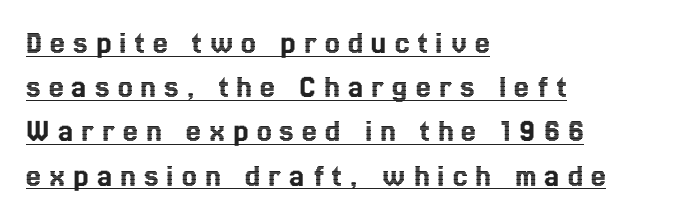
The image shows 33 px condensed type, upright; set left-aligned, normal line spacing (1.34x), unusually wide letter spacing (+0.25 em), underlined; a medium x-height.
